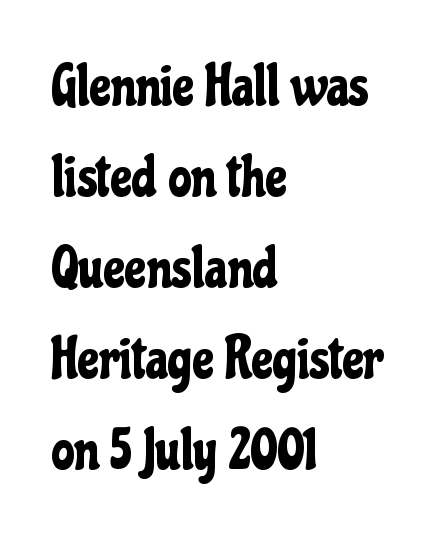
Q: Is the text italic (slanted)? A: No, it is upright.
Q: Is the typeface a serif or a sans-serif typeface? A: Sans-serif.
Q: Is the text underlined? A: No.
Q: How is the paragraph aligned? A: Left-aligned.
Q: Is the spacing between letters normal or unusually wide? A: Normal.
Q: Is the spacing between lines tight, normal or loose? A: Normal.
Q: Width (condensed, normal, or wide)? A: Condensed.
Q: Stroke contrast? A: Low.
Q: x-height? A: Medium.
Q: Monospaced? A: No.
